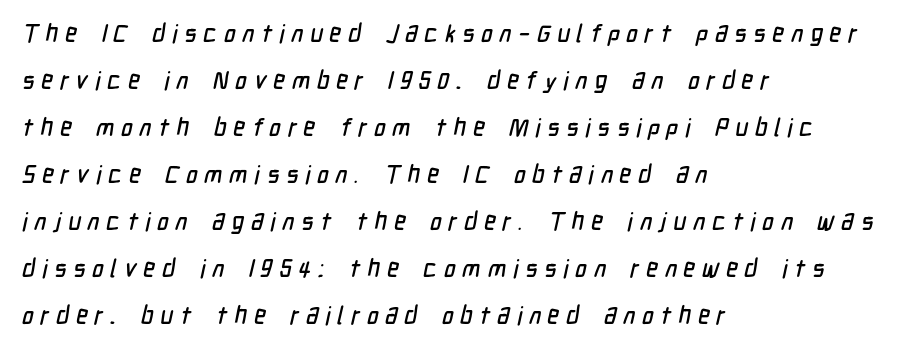
{"underline": "no", "align": "left", "line_spacing_ratio": 1.88, "letter_spacing": "wide", "letter_spacing_em": 0.27, "glyph_px": 25}
